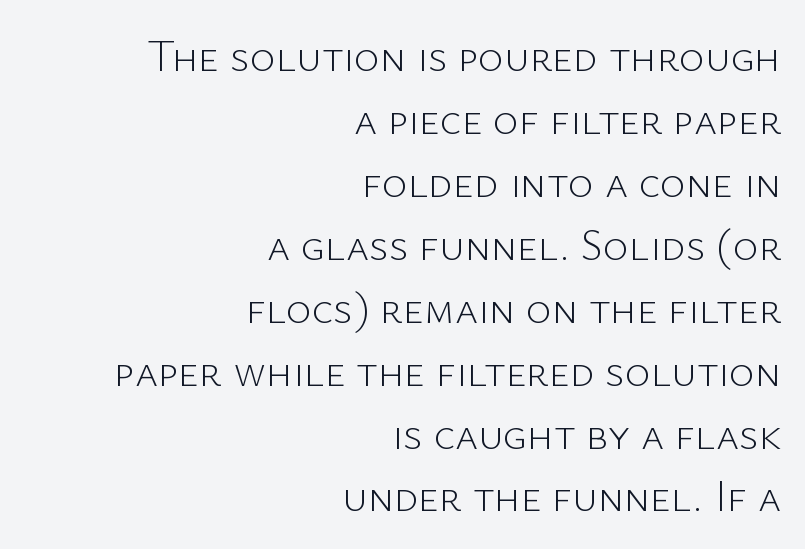
{"serif": "no", "italic": "no", "bold": "no", "weight": "light", "width": "normal", "stroke_contrast": "low", "x_height": "medium", "monospaced": "no", "underline": "no", "align": "right", "line_spacing": "normal", "line_spacing_ratio": 1.43, "letter_spacing": "normal", "letter_spacing_em": 0.0, "glyph_px": 44}
